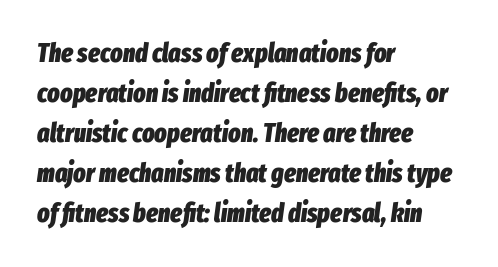
Stroke thickness is high; the sample reads as a true bold. Leftover space on each line is placed entirely after the last word. Does the leading feel generous? No, just average. Characters are canted at an angle relative to the baseline's perpendicular. Inter-character spacing is left at the font's built-in metrics.
